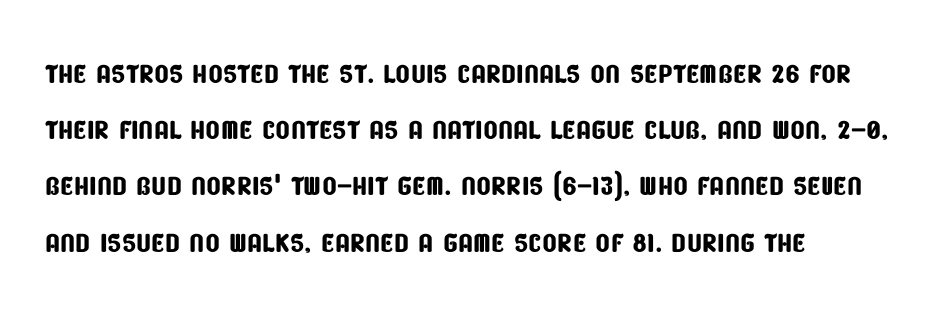
The image shows 38 px condensed sans-serif type; set left-aligned, normal line spacing (1.48x), normal letter spacing, not underlined; low stroke contrast and a large x-height.
